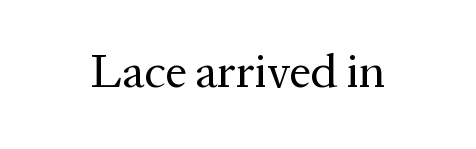
The image shows 48 px regular-weight serif type, upright; set normal letter spacing, not underlined; medium stroke contrast and a medium x-height.
